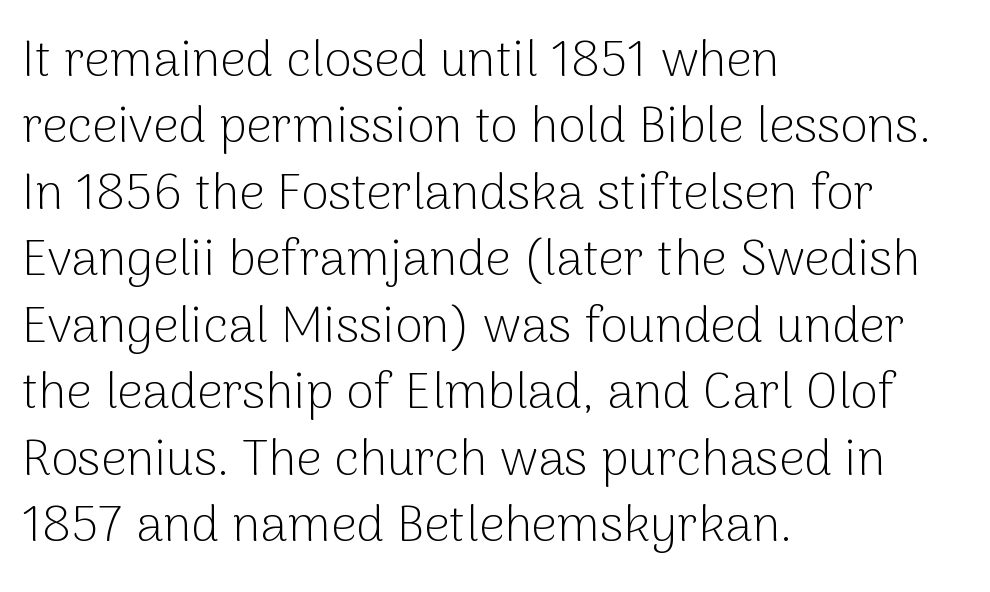
Q: Is the text bold? A: No.
Q: Is the text italic (slanted)? A: No, it is upright.
Q: Is the typeface a serif or a sans-serif typeface? A: Sans-serif.
Q: Is the text underlined? A: No.
Q: How is the paragraph aligned? A: Left-aligned.
Q: Is the spacing between letters normal or unusually wide? A: Normal.
Q: Is the spacing between lines tight, normal or loose? A: Normal.
Q: Width (condensed, normal, or wide)? A: Normal.
Q: Stroke contrast? A: Low.
Q: x-height? A: Medium.
Q: Monospaced? A: No.
